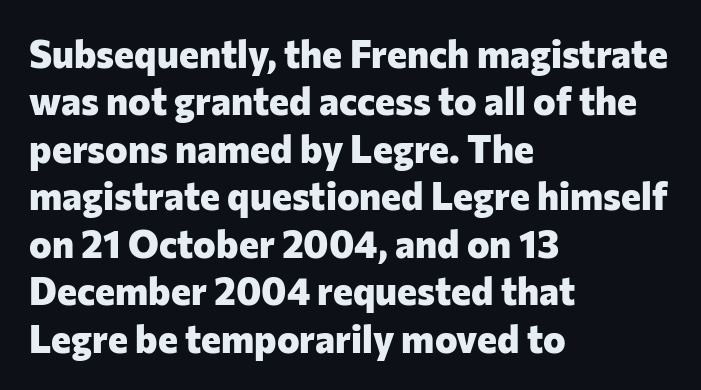
Between one letter and the next there's only the usual sliver of space. Look at the stroke-to-counter ratio: heavy, a bold. The designer left line spacing at the default. Each letter keeps its own natural width here, so spacing adapts to shape. This rendering employs a face without finishing strokes, i.e., a sans-serif.
